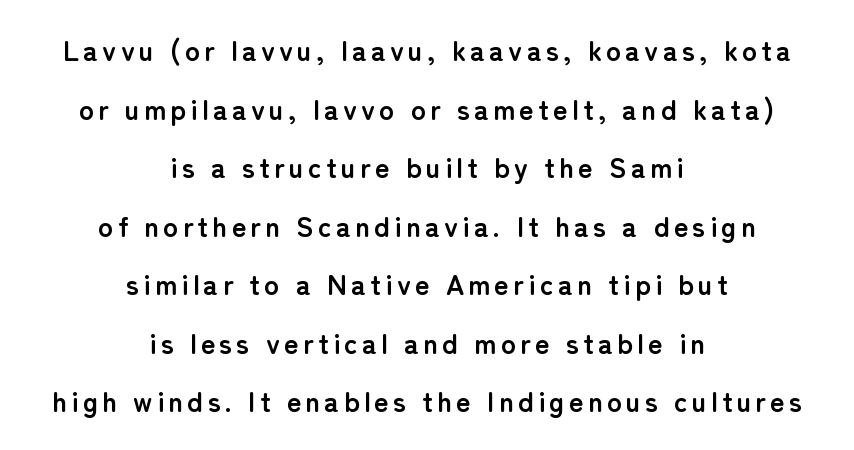
The image shows 28 px semibold sans-serif type, upright; set centered, loose line spacing (2.09x), not underlined; low stroke contrast and a medium x-height.
